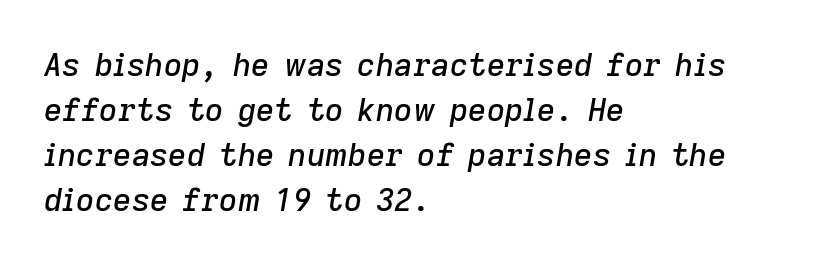
Q: Is the text italic (slanted)? A: Yes, it leans right by about 9 degrees.
Q: Is the text underlined? A: No.
Q: How is the paragraph aligned? A: Left-aligned.
Q: Is the spacing between letters normal or unusually wide? A: Normal.
Q: Is the spacing between lines tight, normal or loose? A: Normal.
Q: Width (condensed, normal, or wide)? A: Normal.
Q: Stroke contrast? A: Low.
Q: x-height? A: Medium.
Q: Monospaced? A: No.
